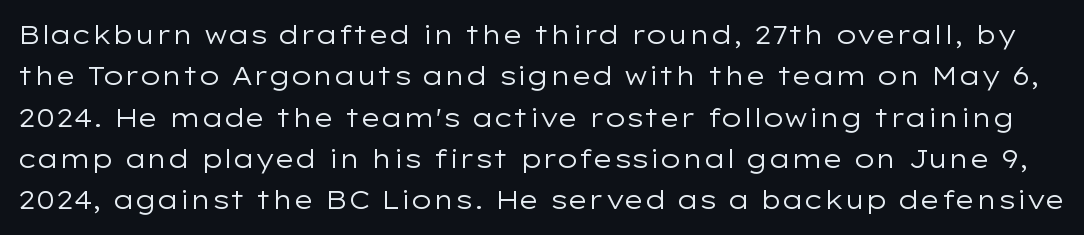
The image shows 26 px text type, upright; set normal line spacing (1.59x), normal letter spacing, not underlined.
